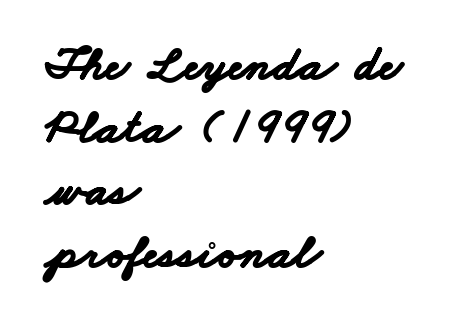
Q: Is the text bold? A: Yes.
Q: Is the typeface a serif or a sans-serif typeface? A: Sans-serif.
Q: Is the text underlined? A: No.
Q: How is the paragraph aligned? A: Left-aligned.
Q: Is the spacing between letters normal or unusually wide? A: Normal.
Q: Is the spacing between lines tight, normal or loose? A: Normal.
Q: Width (condensed, normal, or wide)? A: Wide.
Q: Stroke contrast? A: Low.
Q: x-height? A: Small.
Q: Monospaced? A: No.
